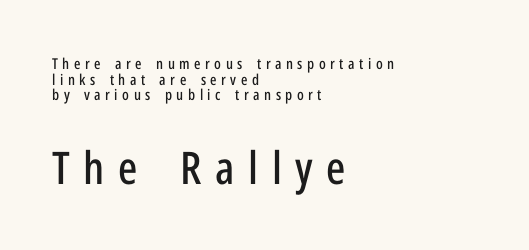
{"serif": "no", "italic": "no", "width": "condensed", "stroke_contrast": "low", "x_height": "medium", "monospaced": "no", "underline": "no", "align": "left", "line_spacing": "tight", "line_spacing_ratio": 1.04, "letter_spacing": "wide", "letter_spacing_em": 0.3, "larger_block": "second", "size_ratio": 3.0, "glyph_px": 45}
